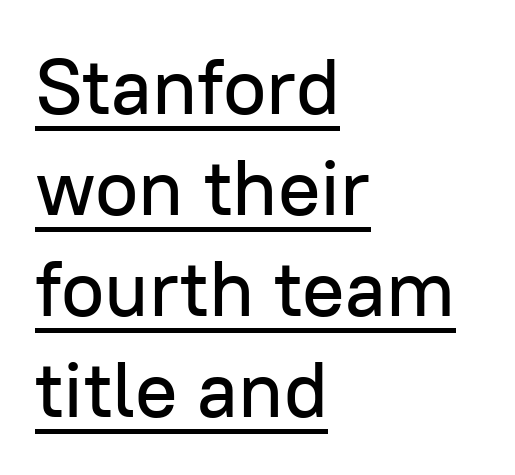
The image shows 79 px sans-serif type, upright; set left-aligned, normal line spacing (1.28x), normal letter spacing, underlined; low stroke contrast and a medium x-height.
